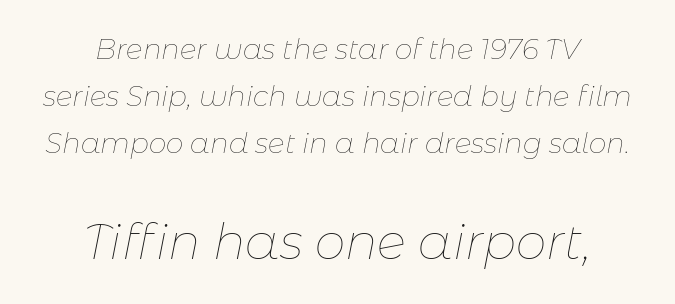
The image shows 49 px thin type, italic (leaning right); set centered, normal line spacing (1.68x), normal letter spacing, not underlined; the second (bottom) block is 1.75x larger; low stroke contrast and a medium x-height.
